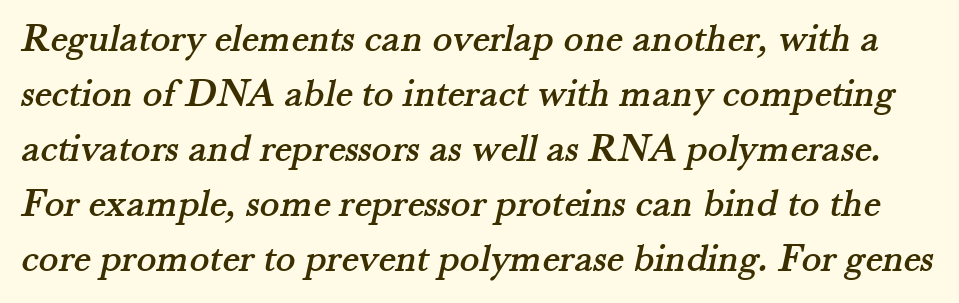
The typeface chosen for these lines features serifs. Standard letterfit; no display-style spreading of the glyphs. Quick note: interline space is typical. Each letter keeps its own natural width here, so spacing adapts to shape. The foot of each line stays bare and open.
